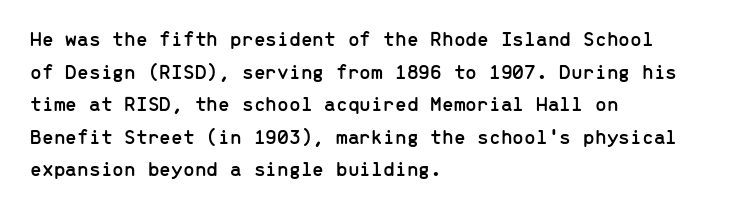
The line-height multiplier appears to be the usual default. Posture: straight, roman, zero tilt. This sample uses plain, unmodified letter spacing. No word sits above an underline.
